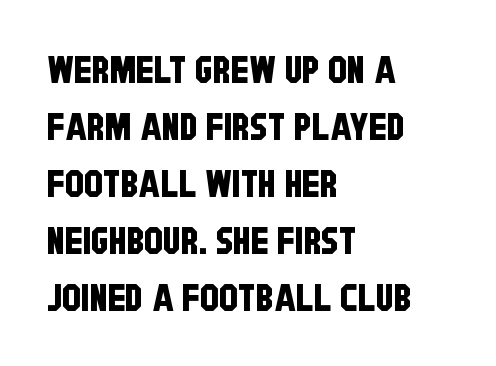
{"serif": "no", "width": "condensed", "stroke_contrast": "low", "x_height": "large", "monospaced": "no", "underline": "no", "align": "left", "line_spacing": "normal", "line_spacing_ratio": 1.5, "letter_spacing": "normal", "letter_spacing_em": 0.0, "glyph_px": 38}
